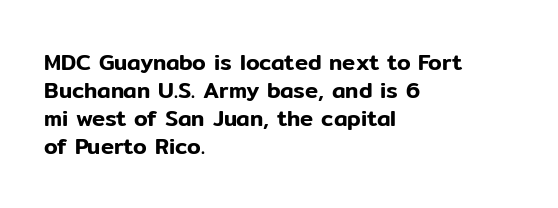
The image shows 22 px text type, upright; set left-aligned, normal line spacing (1.27x), normal letter spacing, not underlined.
